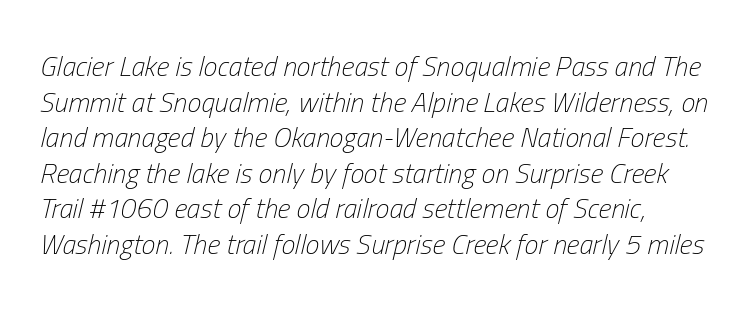
{"italic": "yes", "lean": "right", "slant_degrees": 13, "bold": "no", "weight": "light", "width": "condensed", "stroke_contrast": "low", "x_height": "medium", "monospaced": "no", "underline": "no", "line_spacing": "normal", "line_spacing_ratio": 1.27, "letter_spacing": "normal", "letter_spacing_em": 0.0, "glyph_px": 28}
